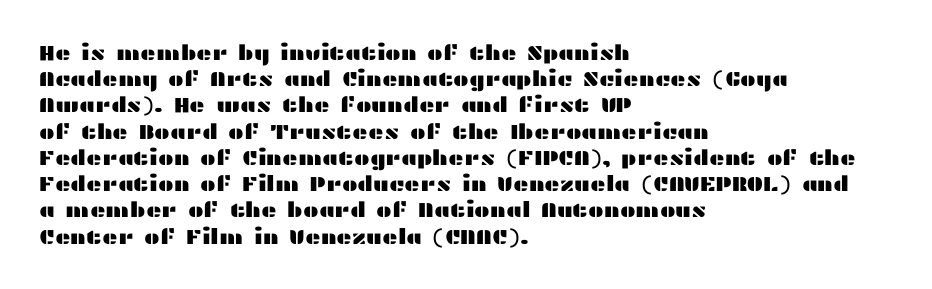
{"italic": "no", "underline": "no", "align": "left", "line_spacing": "normal", "line_spacing_ratio": 1.25, "letter_spacing": "normal", "letter_spacing_em": 0.0, "glyph_px": 21}
